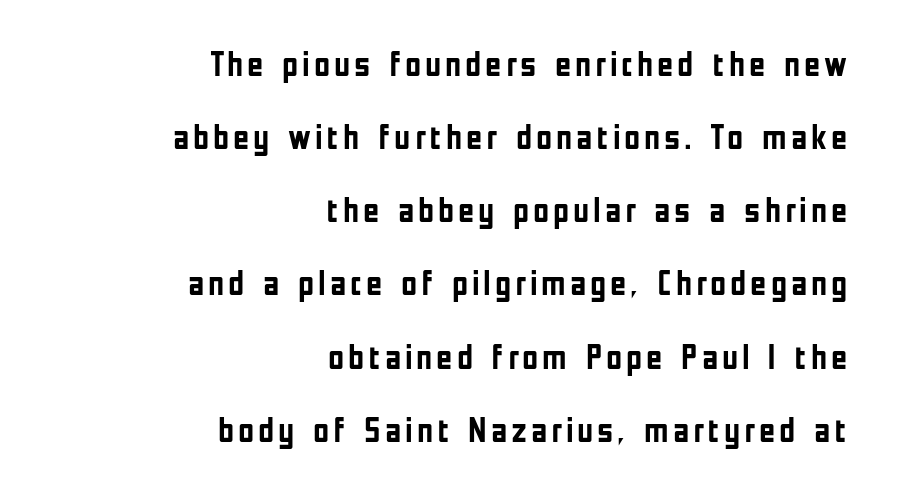
{"serif": "no", "italic": "no", "bold": "yes", "weight": "semibold", "width": "condensed", "stroke_contrast": "low", "x_height": "medium", "monospaced": "no", "underline": "no", "align": "right", "line_spacing": "loose", "line_spacing_ratio": 2.09, "glyph_px": 35}
